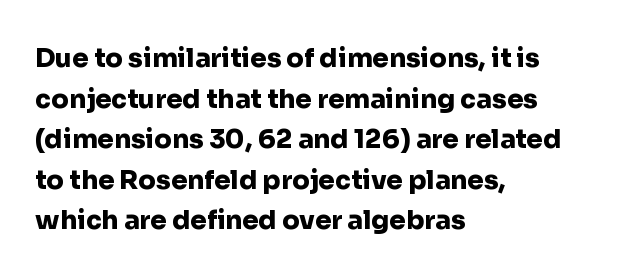
Students, note that the glyphs here touch the page at normal intervals. Lines of text with bare space underneath. Short and long lines alike share a common starting point at left. The font's upright variant was chosen for this text.
